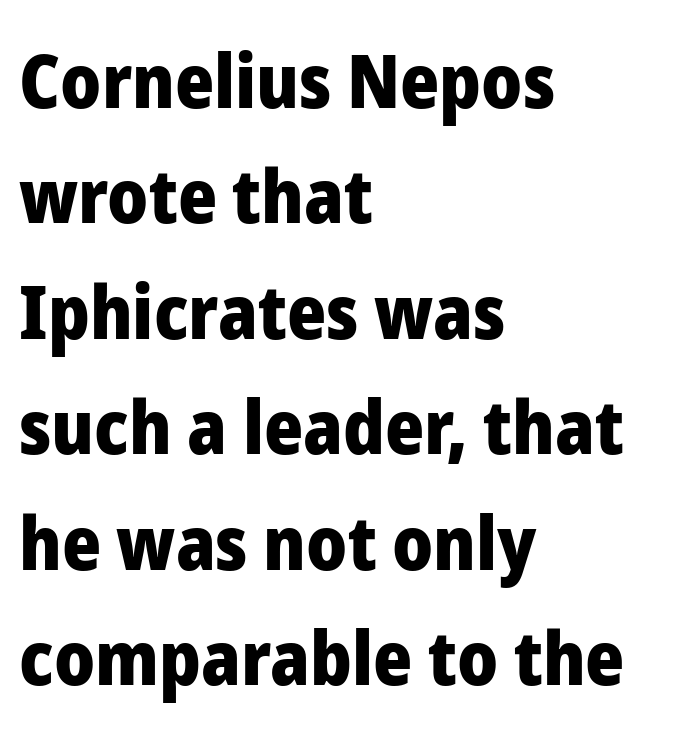
Q: Is the text bold? A: Yes.
Q: Is the text italic (slanted)? A: No, it is upright.
Q: Is the typeface a serif or a sans-serif typeface? A: Sans-serif.
Q: Is the text underlined? A: No.
Q: How is the paragraph aligned? A: Left-aligned.
Q: Is the spacing between letters normal or unusually wide? A: Normal.
Q: Is the spacing between lines tight, normal or loose? A: Normal.
Q: Width (condensed, normal, or wide)? A: Normal.
Q: Stroke contrast? A: Low.
Q: x-height? A: Medium.
Q: Monospaced? A: No.
